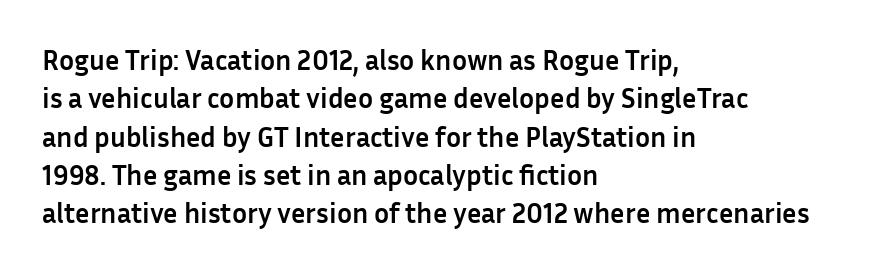
{"serif": "no", "italic": "no", "bold": "yes", "weight": "semibold", "width": "normal", "stroke_contrast": "low", "x_height": "medium", "monospaced": "no", "underline": "no", "align": "left", "line_spacing": "normal", "line_spacing_ratio": 1.37, "letter_spacing": "normal", "letter_spacing_em": 0.0, "glyph_px": 28}
